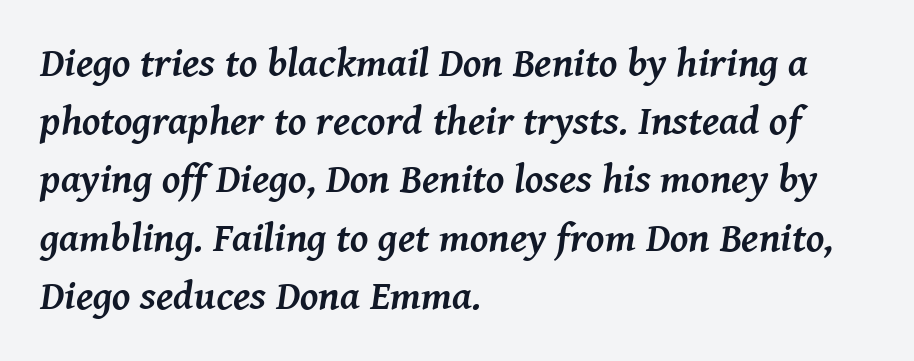
Beneath every word, the page is bare. The letters advance in unequal steps, a hallmark of proportional type. Interline gaps are of average width in this sample. This is oblique type, the kind used for emphasis or titles. The paragraph shown leans on its left margin. The tracking reads as untouched default to a designer's eye.
